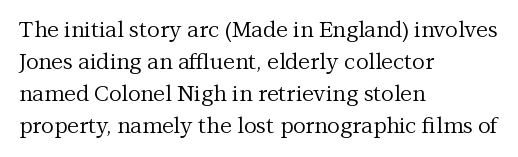
{"italic": "no", "bold": "no", "underline": "no", "align": "left", "line_spacing": "normal", "line_spacing_ratio": 1.45, "letter_spacing": "normal", "letter_spacing_em": 0.0, "glyph_px": 22}
